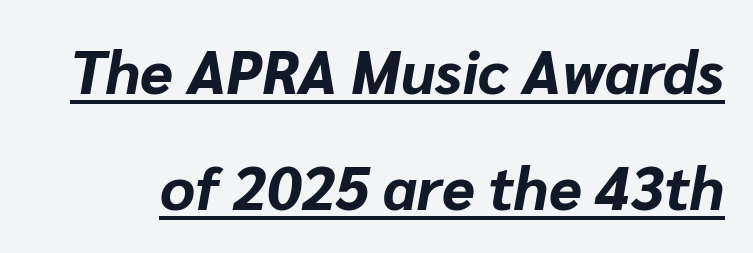
The image shows 60 px bold type, italic (leaning right); set loose line spacing (1.93x), normal letter spacing, underlined; low stroke contrast and a medium x-height.
